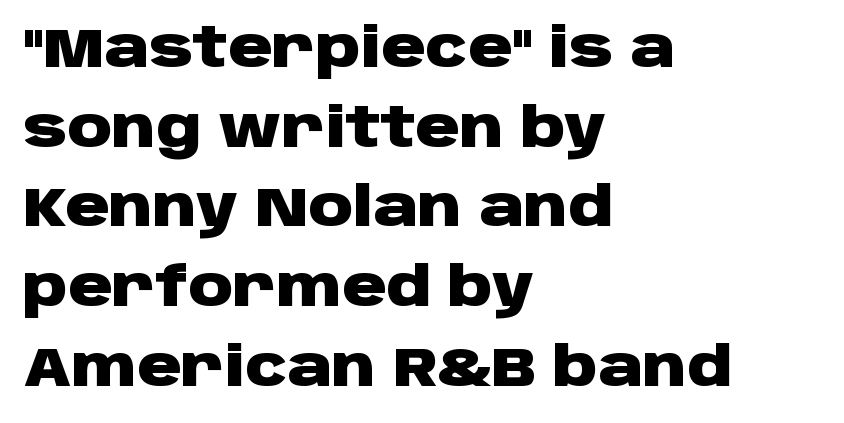
The image shows 55 px heavy, wide sans-serif type, upright; set left-aligned, normal line spacing (1.45x), normal letter spacing, not underlined; low stroke contrast and a large x-height.
